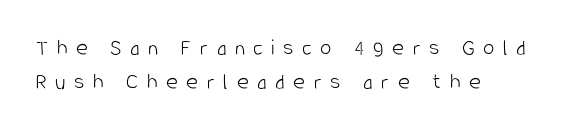
Typeset ragged right — the left edge is the straight one. Caption: expanded tracking, letters set apart. Has an underline been added? It has not. Is there much room between lines? A standard amount, neither cramped nor airy.
